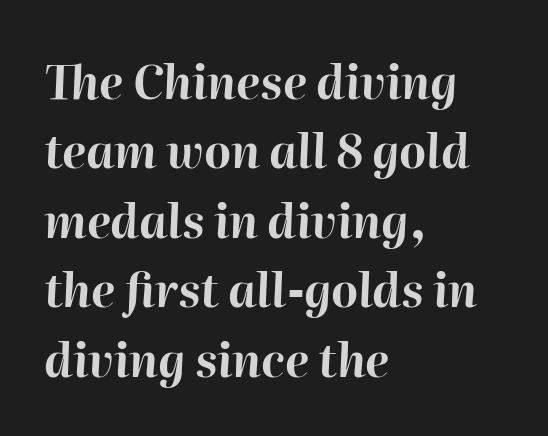
{"italic": "yes", "lean": "right", "slant_degrees": 2, "bold": "yes", "weight": "bold", "width": "normal", "stroke_contrast": "high", "x_height": "medium", "monospaced": "no", "underline": "no", "align": "left", "line_spacing": "normal", "line_spacing_ratio": 1.51, "letter_spacing": "normal", "letter_spacing_em": 0.0, "glyph_px": 46}
